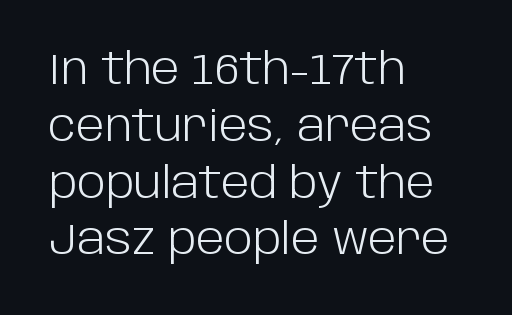
Q: Is the text bold? A: No.
Q: Is the text italic (slanted)? A: No, it is upright.
Q: Is the typeface a serif or a sans-serif typeface? A: Sans-serif.
Q: Is the text underlined? A: No.
Q: How is the paragraph aligned? A: Left-aligned.
Q: Is the spacing between letters normal or unusually wide? A: Normal.
Q: Is the spacing between lines tight, normal or loose? A: Normal.
Q: Width (condensed, normal, or wide)? A: Normal.
Q: Stroke contrast? A: Low.
Q: x-height? A: Large.
Q: Monospaced? A: No.
